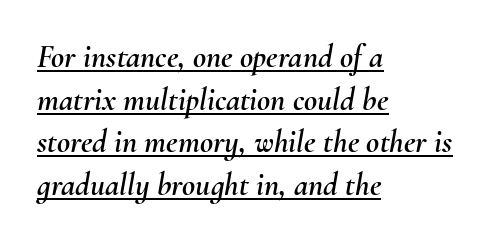
Looks like regular typesetting: each glyph gets only the width it needs. Leading matches the norm, producing a regular column. The paragraph shown leans on its left margin. This is oblique type, the kind used for emphasis or titles. Underline: present.
